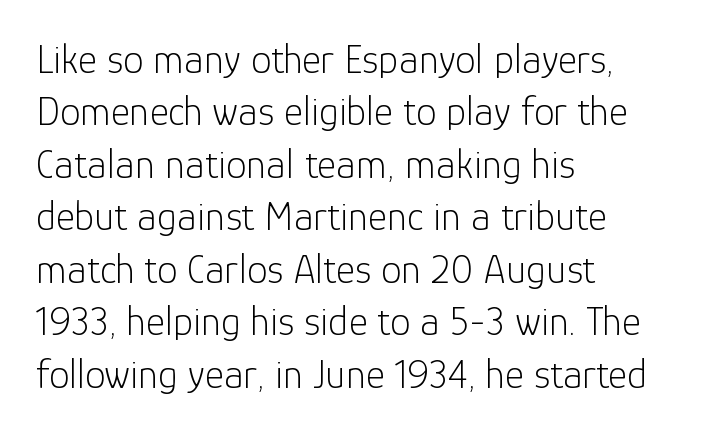
Q: Is the text bold? A: No.
Q: Is the text italic (slanted)? A: No, it is upright.
Q: Is the typeface a serif or a sans-serif typeface? A: Sans-serif.
Q: Is the text underlined? A: No.
Q: How is the paragraph aligned? A: Left-aligned.
Q: Is the spacing between letters normal or unusually wide? A: Normal.
Q: Is the spacing between lines tight, normal or loose? A: Normal.
Q: Width (condensed, normal, or wide)? A: Normal.
Q: Stroke contrast? A: Low.
Q: x-height? A: Medium.
Q: Monospaced? A: No.
